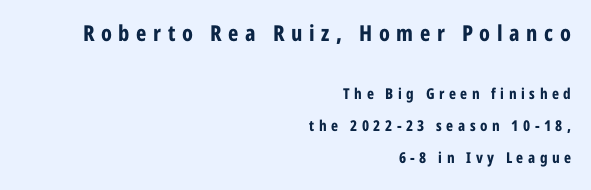
{"italic": "no", "bold": "yes", "underline": "no", "align": "right", "line_spacing": "loose", "line_spacing_ratio": 2.12, "letter_spacing": "wide", "letter_spacing_em": 0.3, "larger_block": "first", "size_ratio": 1.47, "glyph_px": 22}
